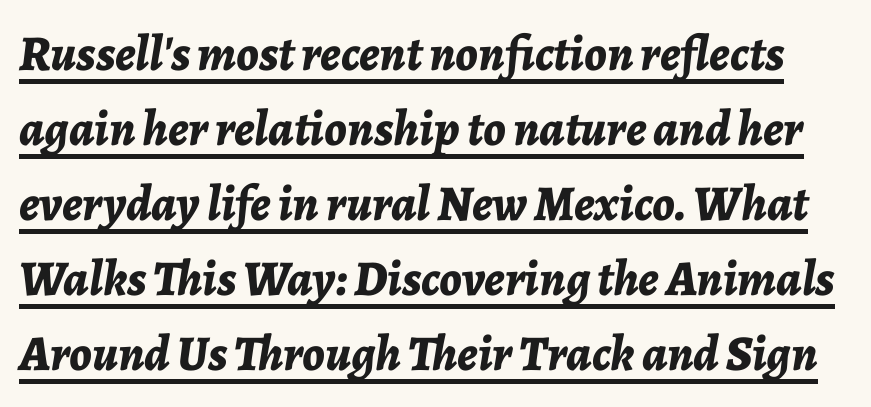
Q: Is the text bold? A: Yes.
Q: Is the text italic (slanted)? A: Yes, it leans right by about 7 degrees.
Q: Is the text underlined? A: Yes.
Q: Is the spacing between letters normal or unusually wide? A: Normal.
Q: Is the spacing between lines tight, normal or loose? A: Normal.
Q: Width (condensed, normal, or wide)? A: Normal.
Q: Stroke contrast? A: Low.
Q: x-height? A: Medium.
Q: Monospaced? A: No.
